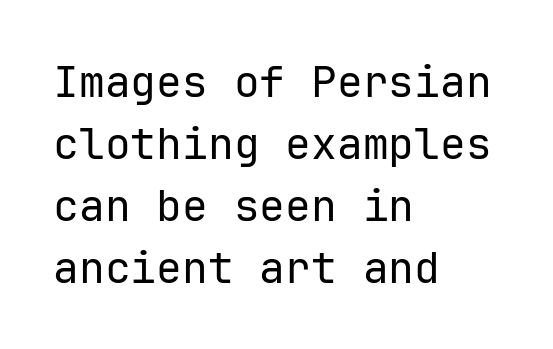
{"serif": "no", "italic": "no", "bold": "no", "weight": "regular", "width": "normal", "stroke_contrast": "low", "x_height": "medium", "monospaced": "yes", "underline": "no", "align": "left", "line_spacing": "normal", "line_spacing_ratio": 1.44, "letter_spacing": "normal", "letter_spacing_em": 0.0, "glyph_px": 43}
